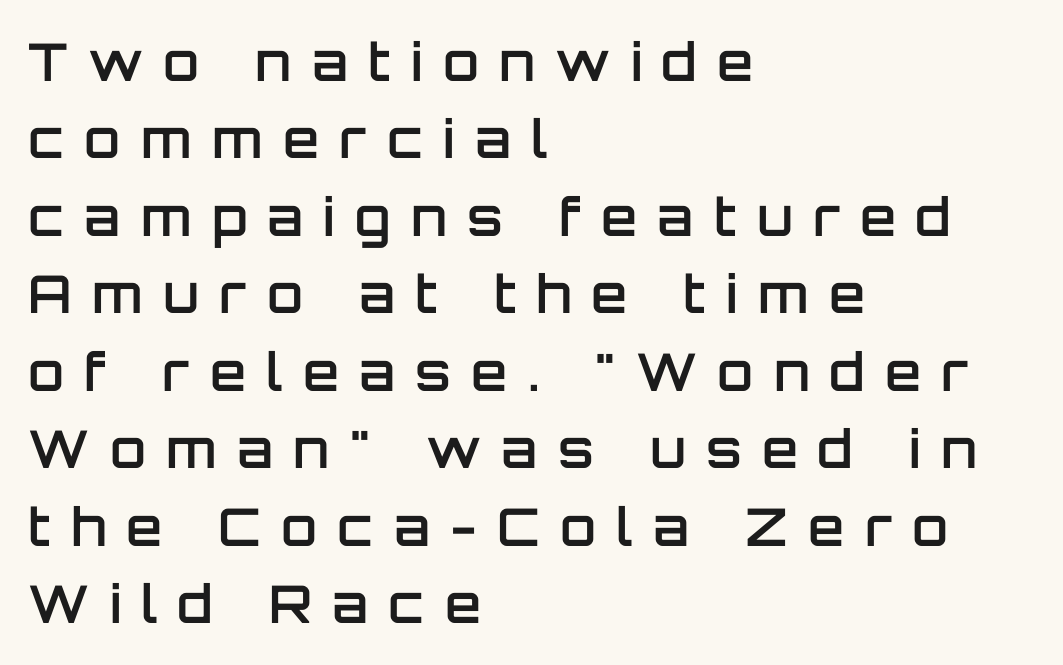
The axis of the letterforms is exactly vertical. Does the type have serifs? No, each stem ends abruptly. Leftover space on each line is placed entirely after the last word. The specimen omits any rule beneath the text block's lines. Slightly chunky letters — semibold, I'd say, not full bold. The tracking reads as deliberately expanded to a designer's eye.
